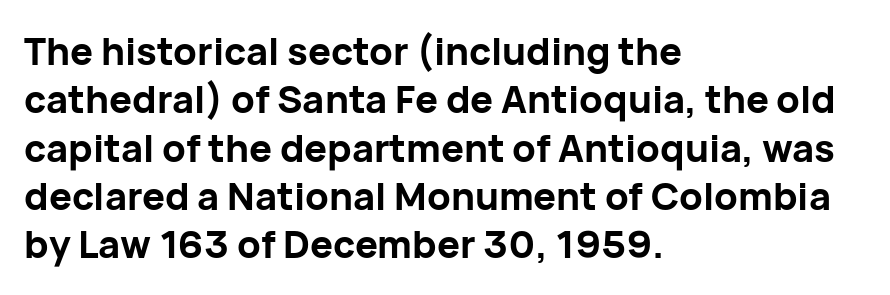
{"serif": "no", "italic": "no", "bold": "yes", "weight": "bold", "width": "normal", "stroke_contrast": "low", "x_height": "medium", "monospaced": "no", "underline": "no", "align": "left", "line_spacing": "normal", "line_spacing_ratio": 1.27, "letter_spacing": "normal", "letter_spacing_em": 0.0, "glyph_px": 38}
